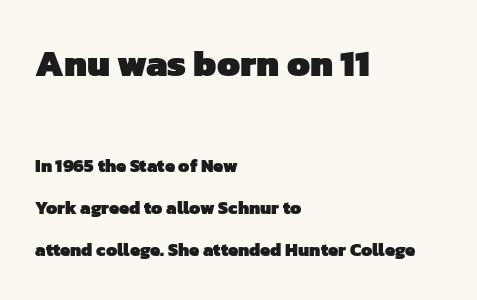
Inter-character spacing is left at the font's built-in metrics. Compared with a centered layout, this one pins lines to the left instead. Students, observe: this is what heavily led, spacious text looks like. A typesetter would label this face a sans.
